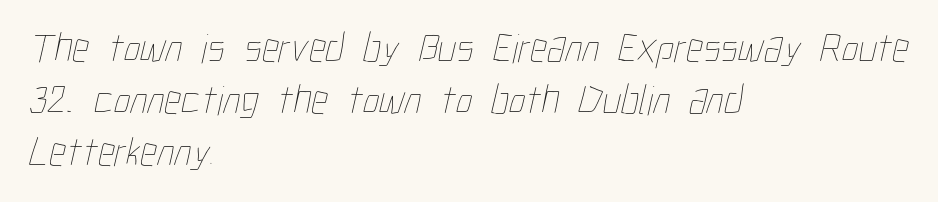
{"bold": "no", "weight": "thin", "width": "condensed", "stroke_contrast": "low", "x_height": "medium", "monospaced": "no", "underline": "no", "align": "left", "line_spacing_ratio": 1.24, "letter_spacing": "normal", "letter_spacing_em": 0.0, "glyph_px": 42}
